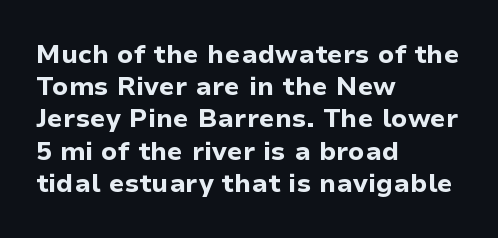
The image shows 26 px bold type, upright; set left-aligned, line spacing 1.24x, normal letter spacing, not underlined.
